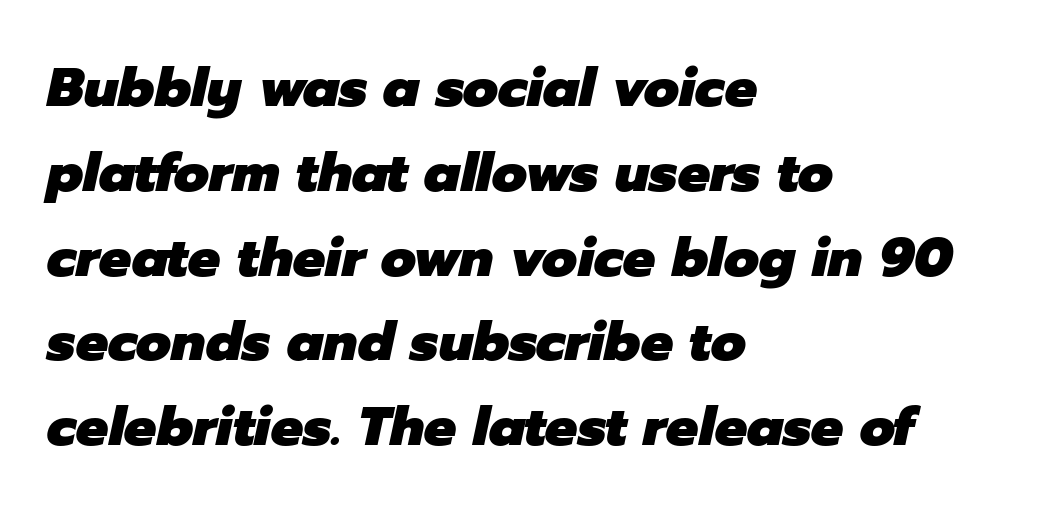
{"italic": "yes", "lean": "right", "slant_degrees": 12, "bold": "yes", "weight": "heavy", "width": "normal", "stroke_contrast": "low", "x_height": "medium", "monospaced": "no", "underline": "no", "align": "left", "line_spacing": "normal", "line_spacing_ratio": 1.57, "letter_spacing": "normal", "letter_spacing_em": 0.0, "glyph_px": 54}
